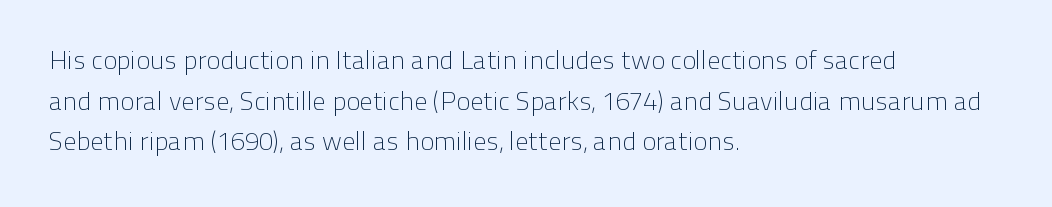
{"italic": "no", "bold": "no", "underline": "no", "align": "left", "line_spacing": "normal", "line_spacing_ratio": 1.56, "letter_spacing": "normal", "letter_spacing_em": 0.0, "glyph_px": 26}
